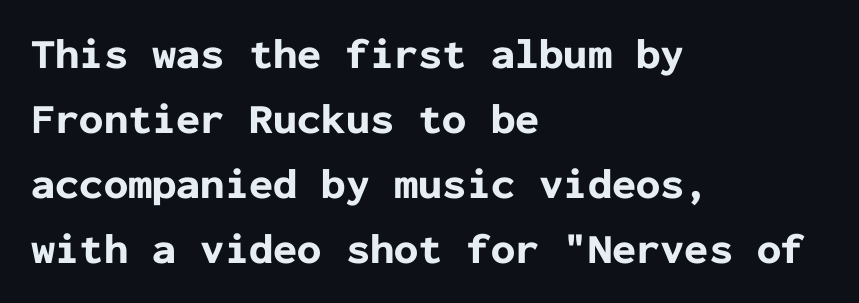
The image shows 43 px bold sans-serif type, upright, monospaced; set left-aligned, normal line spacing (1.51x), normal letter spacing, not underlined; low stroke contrast and a medium x-height.
